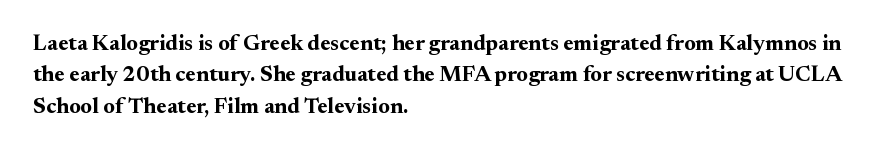
{"italic": "no", "bold": "yes", "underline": "no", "align": "left", "line_spacing": "normal", "line_spacing_ratio": 1.43, "letter_spacing": "normal", "letter_spacing_em": 0.0, "glyph_px": 22}
